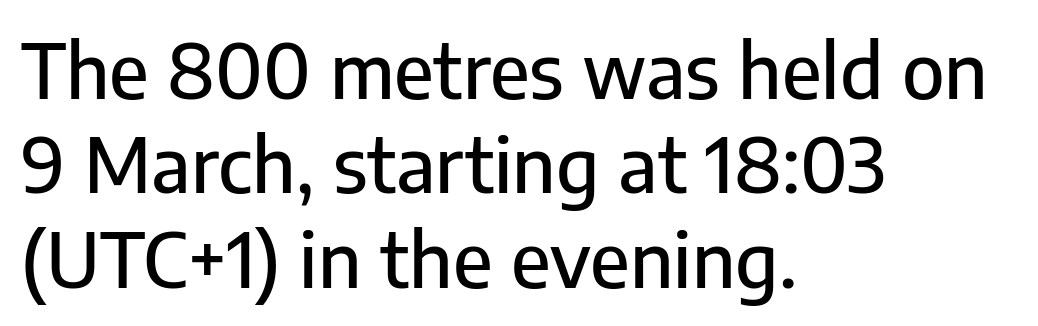
Q: Is the text italic (slanted)? A: No, it is upright.
Q: Is the typeface a serif or a sans-serif typeface? A: Sans-serif.
Q: Is the text underlined? A: No.
Q: How is the paragraph aligned? A: Left-aligned.
Q: Is the spacing between letters normal or unusually wide? A: Normal.
Q: Is the spacing between lines tight, normal or loose? A: Normal.
Q: Width (condensed, normal, or wide)? A: Normal.
Q: Stroke contrast? A: Low.
Q: x-height? A: Medium.
Q: Monospaced? A: No.
